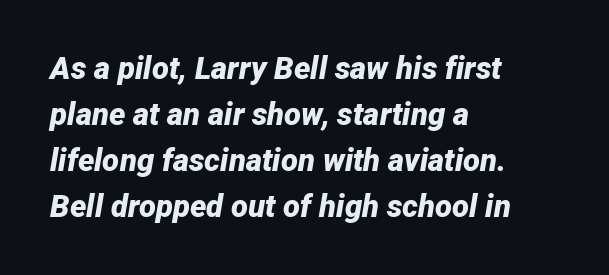
The image shows 31 px bold type, italic (leaning right); set left-aligned, normal line spacing (1.48x), normal letter spacing, not underlined; low stroke contrast and a medium x-height.
